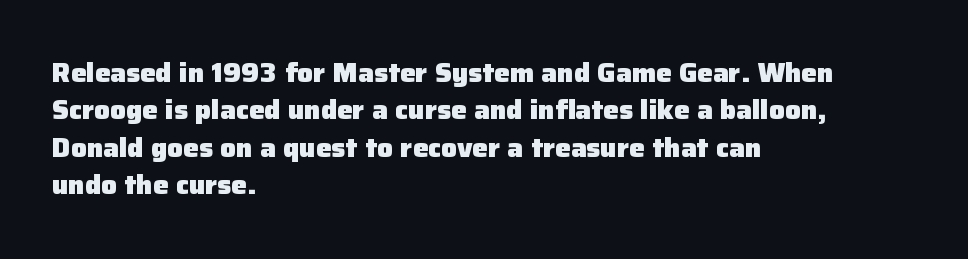
{"italic": "no", "bold": "yes", "underline": "no", "align": "left", "line_spacing": "normal", "line_spacing_ratio": 1.44, "letter_spacing": "normal", "letter_spacing_em": 0.0, "glyph_px": 26}
